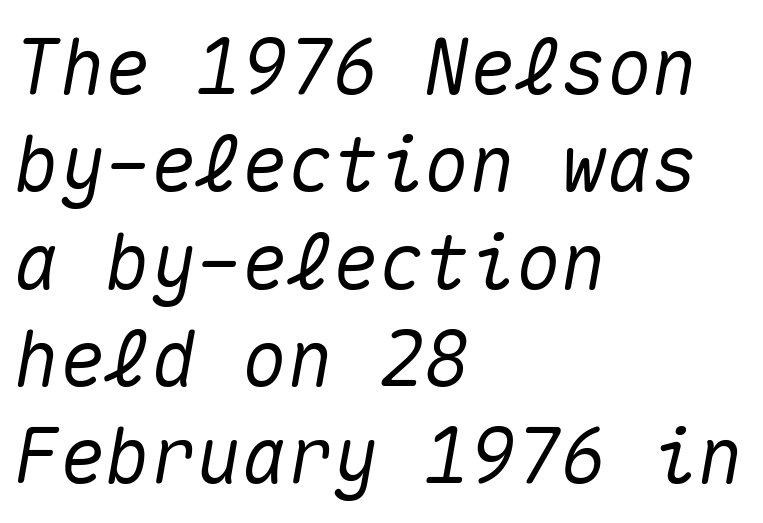
{"italic": "yes", "lean": "right", "slant_degrees": 10, "width": "normal", "stroke_contrast": "medium", "x_height": "medium", "monospaced": "yes", "underline": "no", "align": "left", "line_spacing": "normal", "line_spacing_ratio": 1.28, "letter_spacing": "normal", "letter_spacing_em": 0.0, "glyph_px": 76}
